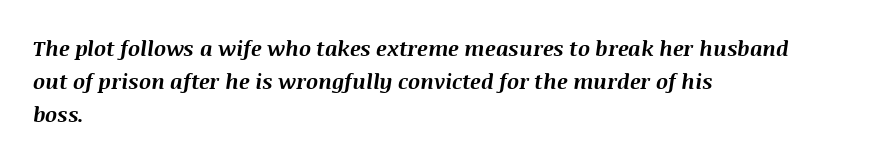
Leading: standard. Clear beneath every line of the passage. Heavy-handed strokes throughout: this text is bold. Each word holds together tightly as a unit, with standard inter-letter gaps. The specimen reads as italic at a glance.
